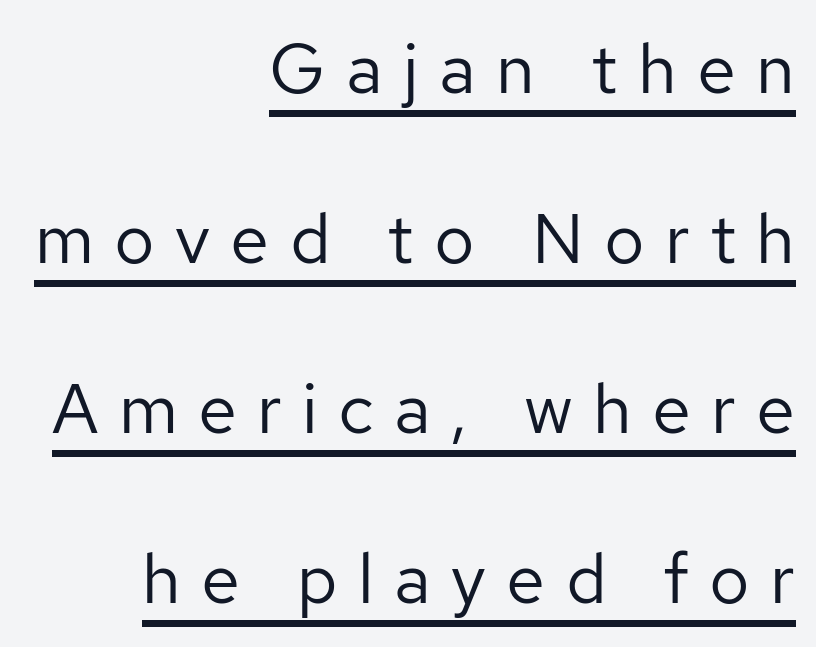
Q: Is the text bold? A: No.
Q: Is the text italic (slanted)? A: No, it is upright.
Q: Is the typeface a serif or a sans-serif typeface? A: Sans-serif.
Q: Is the text underlined? A: Yes.
Q: How is the paragraph aligned? A: Right-aligned.
Q: Is the spacing between letters normal or unusually wide? A: Unusually wide.
Q: Is the spacing between lines tight, normal or loose? A: Loose.
Q: Width (condensed, normal, or wide)? A: Normal.
Q: Stroke contrast? A: Low.
Q: x-height? A: Medium.
Q: Monospaced? A: No.
